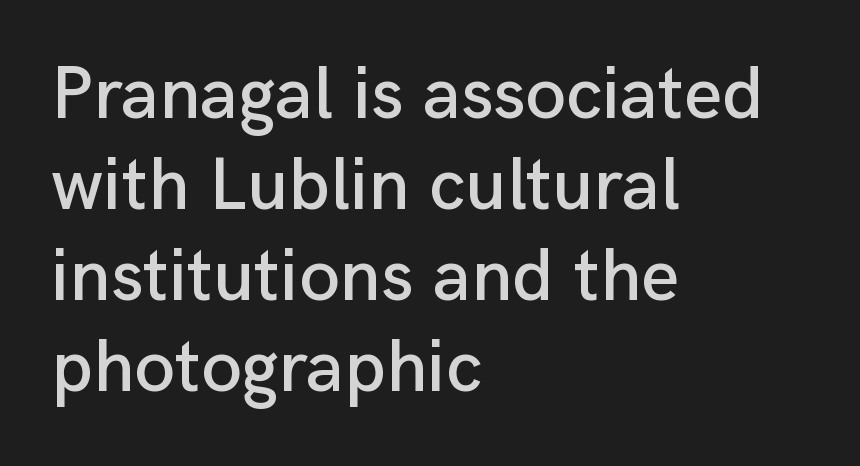
I'd call this a sans setting — the letters go barefoot. Quick note: not italic, upright. Any mark beneath the type? The region is blank. The letters sit at their default tracking, neither squeezed nor spread. Proportional: the letters do not fall into vertical columns. Notice how the passage keeps a crisp vertical edge on the left only.
